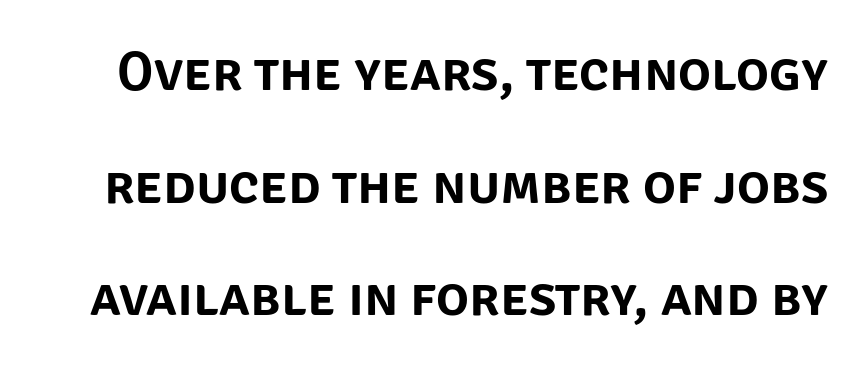
Q: Is the text italic (slanted)? A: No, it is upright.
Q: Is the typeface a serif or a sans-serif typeface? A: Sans-serif.
Q: Is the text underlined? A: No.
Q: Is the spacing between letters normal or unusually wide? A: Normal.
Q: Is the spacing between lines tight, normal or loose? A: Loose.
Q: Width (condensed, normal, or wide)? A: Normal.
Q: Stroke contrast? A: Low.
Q: x-height? A: Large.
Q: Monospaced? A: No.
